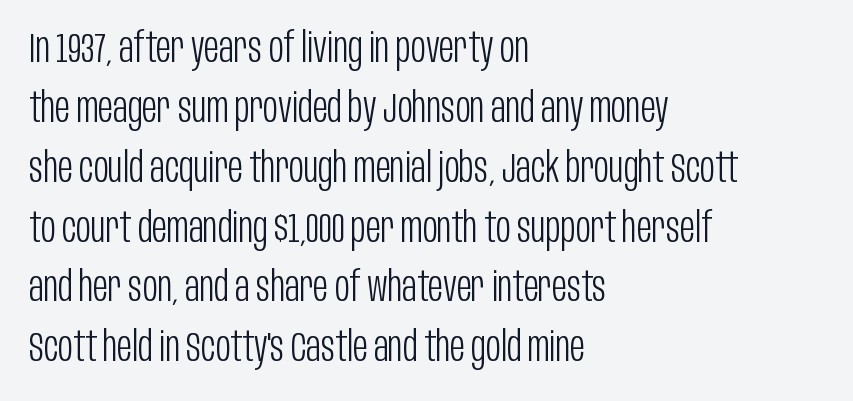
It's the straight-up-and-down kind of type. A typesetter would call this proportional, since set widths differ per character. Regarding leading, the lines here are spaced in the standard way. What kind of face is this? One without serifs — a sans. Honestly, there is no underline to notice here at all. The font sits on the lighter half of the weight spectrum, regular included.
